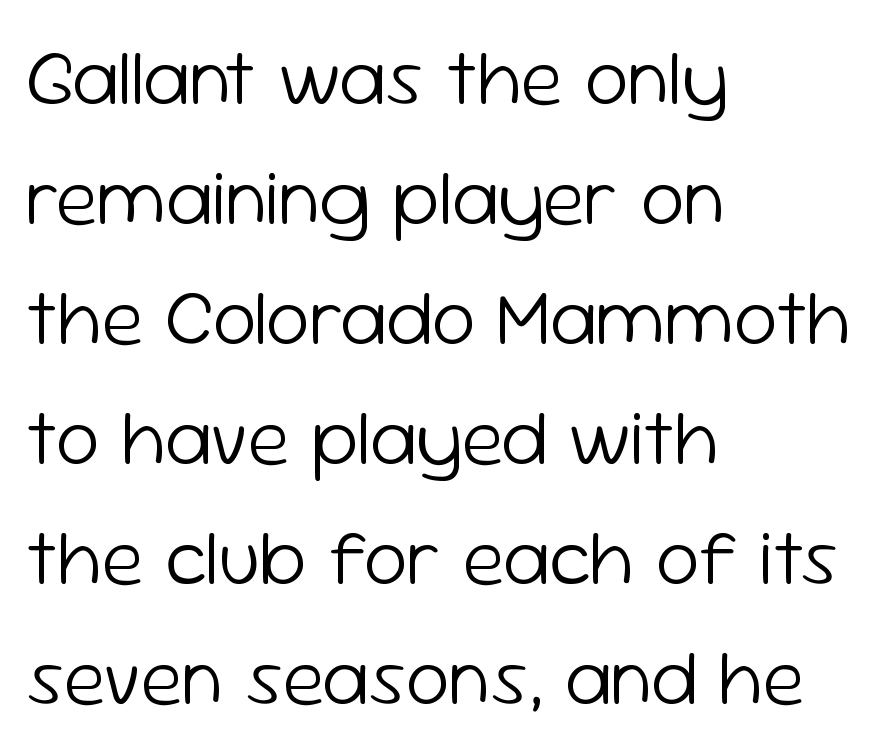
Line beginnings align vertically; line endings do not. Do the characters align in a grid? No, the font is proportional. Glyph-to-glyph distance matches everyday printed text. Nobody drew a line under any word here. These lines are composed in type without serifs.
